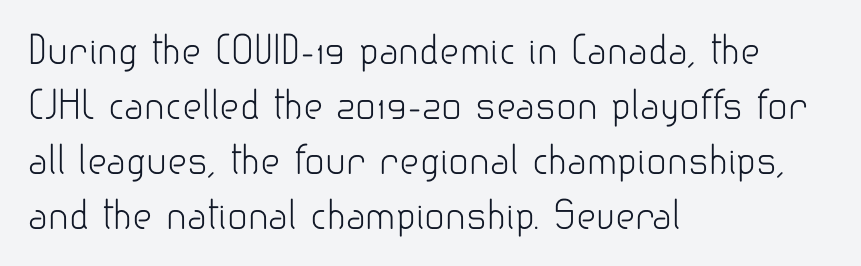
The image shows 38 px light sans-serif type, upright; set left-aligned, normal line spacing (1.45x), normal letter spacing, not underlined; low stroke contrast and a small x-height.
